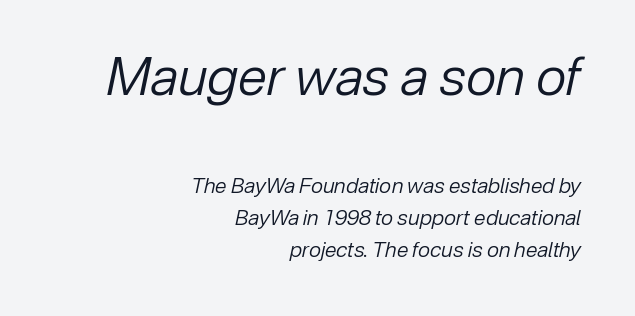
Q: Is the text bold? A: No.
Q: Is the text italic (slanted)? A: Yes, it leans right by about 12 degrees.
Q: Is the text underlined? A: No.
Q: How is the paragraph aligned? A: Right-aligned.
Q: Is the spacing between letters normal or unusually wide? A: Normal.
Q: Is the spacing between lines tight, normal or loose? A: Normal.
Q: Which block of text is set in a larger size, the first (top) or the second (bottom)? A: The first (top) one.
Q: Width (condensed, normal, or wide)? A: Normal.
Q: Stroke contrast? A: Low.
Q: x-height? A: Medium.
Q: Monospaced? A: No.
